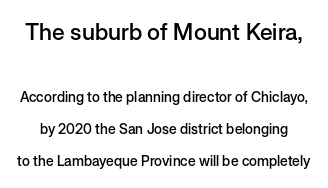
{"italic": "no", "bold": "semi", "underline": "no", "line_spacing": "loose", "line_spacing_ratio": 2.29, "letter_spacing": "normal", "letter_spacing_em": 0.0, "larger_block": "first", "size_ratio": 1.64, "glyph_px": 23}
